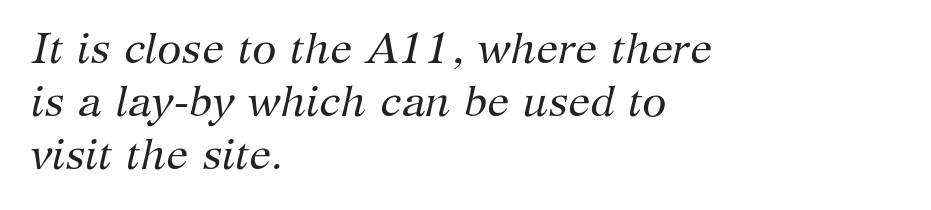
The image shows 44 px regular-weight serif type, italic (leaning right); set left-aligned, line spacing 1.2x, normal letter spacing, not underlined; medium stroke contrast and a medium x-height.
